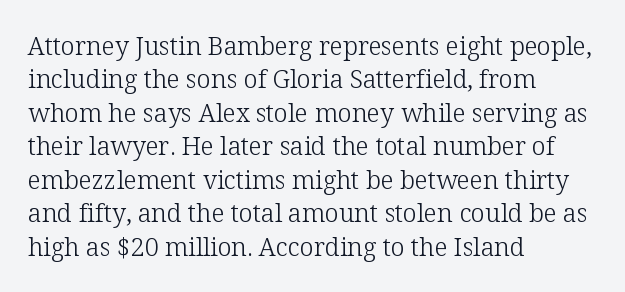
Q: Is the text bold? A: No.
Q: Is the text italic (slanted)? A: No, it is upright.
Q: Is the text underlined? A: No.
Q: How is the paragraph aligned? A: Left-aligned.
Q: Is the spacing between letters normal or unusually wide? A: Normal.
Q: Is the spacing between lines tight, normal or loose? A: Normal.
